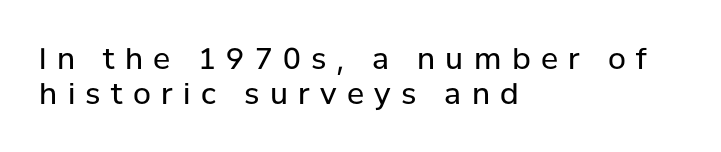
The image shows 29 px regular-weight sans-serif type, upright; set left-aligned, line spacing 1.19x, unusually wide letter spacing (+0.36 em), not underlined; low stroke contrast and a medium x-height.
